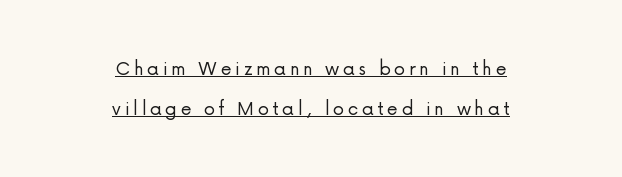
The image shows 22 px text type, upright; set centered, line spacing 1.84x, underlined.
